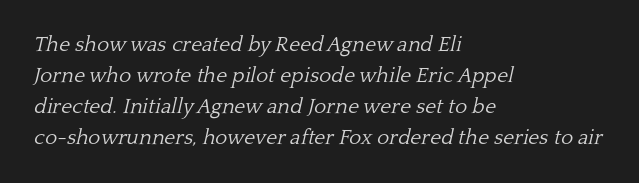
{"italic": "yes", "lean": "right", "slant_degrees": 13, "bold": "no", "underline": "no", "align": "left", "line_spacing": "normal", "line_spacing_ratio": 1.47, "letter_spacing": "normal", "letter_spacing_em": 0.0, "glyph_px": 21}
